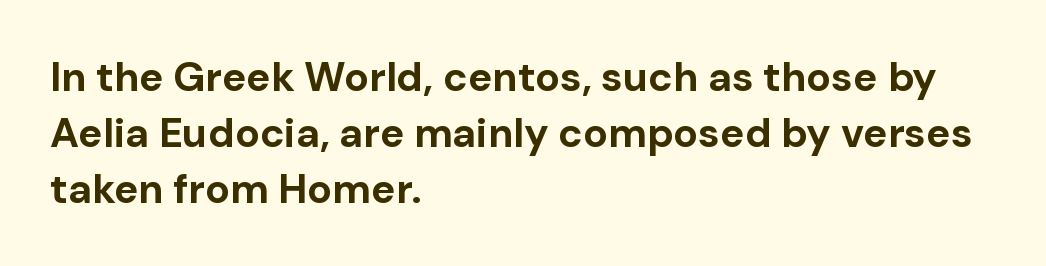
{"serif": "no", "italic": "no", "bold": "yes", "weight": "bold", "width": "normal", "stroke_contrast": "low", "x_height": "medium", "monospaced": "no", "underline": "no", "align": "left", "line_spacing": "normal", "line_spacing_ratio": 1.36, "letter_spacing": "normal", "letter_spacing_em": 0.0, "glyph_px": 41}
